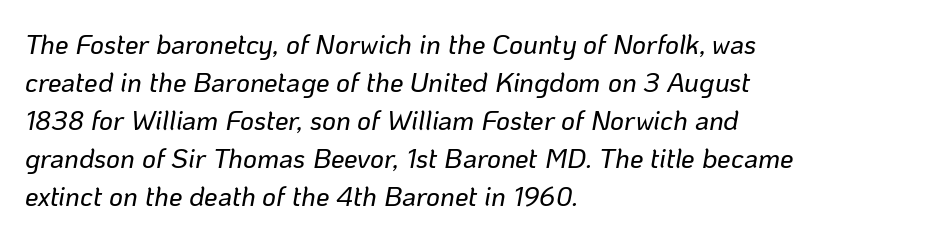
{"italic": "yes", "lean": "right", "slant_degrees": 10, "underline": "no", "align": "left", "line_spacing": "normal", "line_spacing_ratio": 1.41, "letter_spacing": "normal", "letter_spacing_em": 0.0, "glyph_px": 27}
